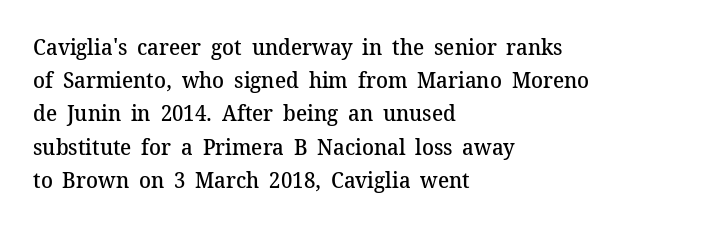
{"italic": "no", "bold": "semi", "underline": "no", "align": "left", "line_spacing": "normal", "line_spacing_ratio": 1.51, "letter_spacing": "normal", "letter_spacing_em": 0.0, "glyph_px": 22}
